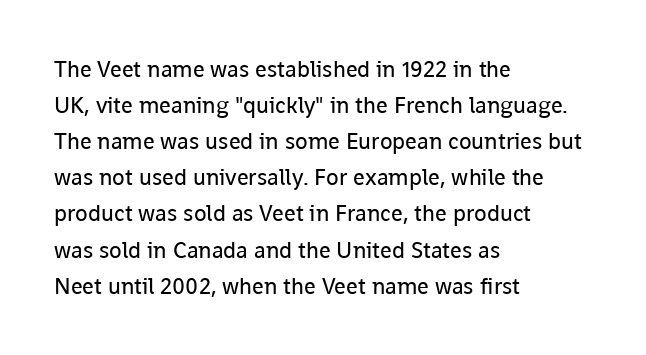
Q: Is the text bold? A: No.
Q: Is the text italic (slanted)? A: No, it is upright.
Q: Is the text underlined? A: No.
Q: How is the paragraph aligned? A: Left-aligned.
Q: Is the spacing between letters normal or unusually wide? A: Normal.
Q: Is the spacing between lines tight, normal or loose? A: Normal.
